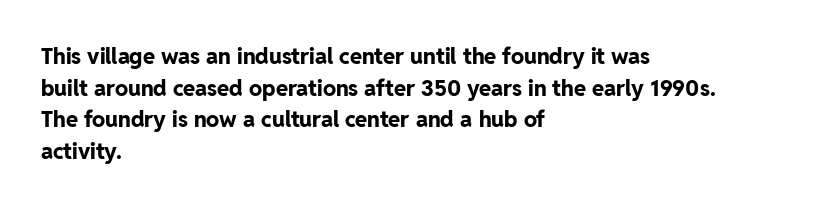
The image shows 22 px bold type, upright; set left-aligned, normal line spacing (1.44x), normal letter spacing, not underlined.
